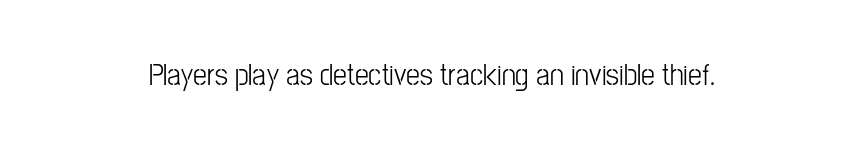
{"serif": "no", "italic": "no", "width": "condensed", "stroke_contrast": "low", "x_height": "medium", "monospaced": "no", "underline": "no", "align": "center", "letter_spacing": "normal", "letter_spacing_em": 0.0, "glyph_px": 31}
